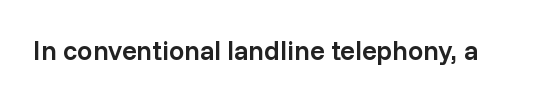
The image shows 27 px text type, upright; set normal letter spacing, not underlined.
